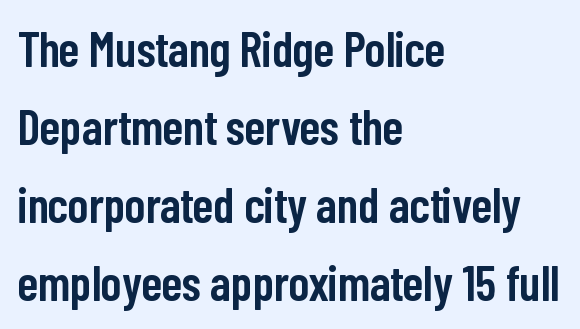
The passage shown is not underscored anywhere. The rendering uses natural spacing where letterforms have individual widths. Typographically, this falls in the sans-serif category. Typeset ragged right — the left edge is the straight one. Quick note: not italic, upright. Heft: intermediate — a semibold.
